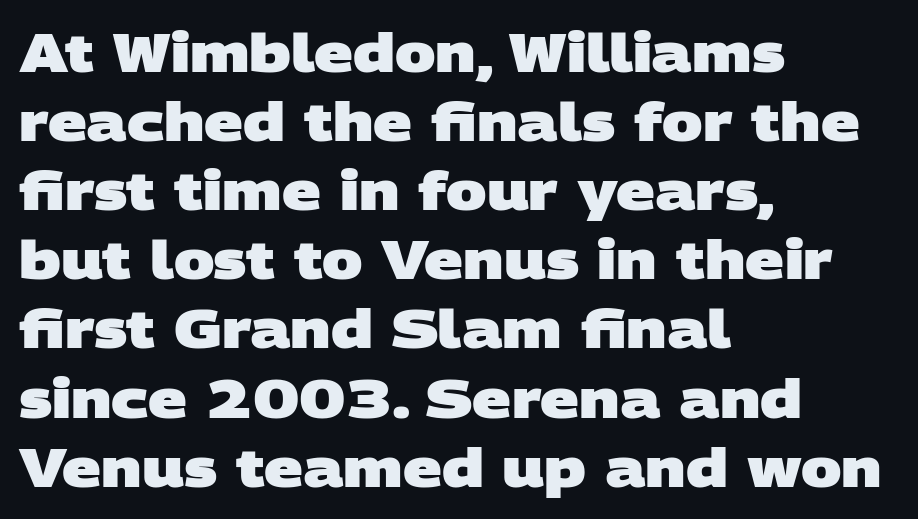
The foot of each line stays bare and open. Looks like regular typesetting: each glyph gets only the width it needs. Each word holds together tightly as a unit, with standard inter-letter gaps. The compositor pushed each line to the left boundary. Caption: bold face, heavy strokes. One glance says typical: line gaps are just what's usual.
